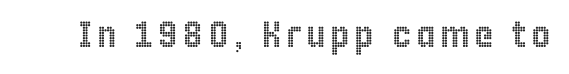
The image shows 37 px condensed type, upright; set not underlined; a large x-height.
